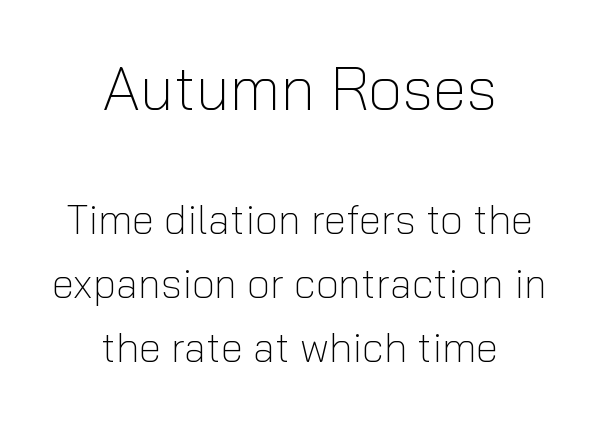
Q: Is the text bold? A: No.
Q: Is the text italic (slanted)? A: No, it is upright.
Q: Is the typeface a serif or a sans-serif typeface? A: Sans-serif.
Q: Is the text underlined? A: No.
Q: How is the paragraph aligned? A: Centered.
Q: Is the spacing between letters normal or unusually wide? A: Normal.
Q: Is the spacing between lines tight, normal or loose? A: Normal.
Q: Which block of text is set in a larger size, the first (top) or the second (bottom)? A: The first (top) one.
Q: Width (condensed, normal, or wide)? A: Normal.
Q: Stroke contrast? A: Low.
Q: x-height? A: Medium.
Q: Monospaced? A: No.
